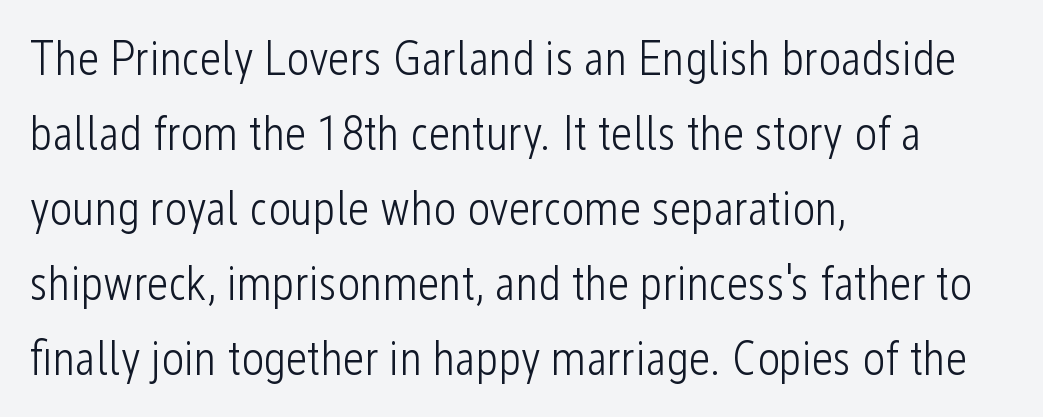
Q: Is the text bold? A: No.
Q: Is the text italic (slanted)? A: No, it is upright.
Q: Is the typeface a serif or a sans-serif typeface? A: Sans-serif.
Q: Is the text underlined? A: No.
Q: How is the paragraph aligned? A: Left-aligned.
Q: Is the spacing between letters normal or unusually wide? A: Normal.
Q: Is the spacing between lines tight, normal or loose? A: Normal.
Q: Width (condensed, normal, or wide)? A: Condensed.
Q: Stroke contrast? A: Low.
Q: x-height? A: Medium.
Q: Monospaced? A: No.
